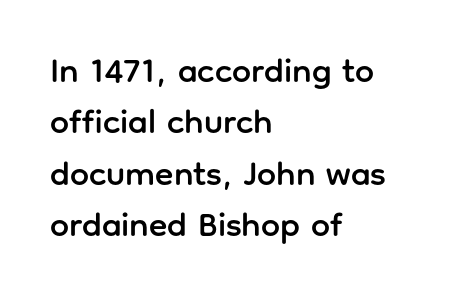
Posture: vertical. This sample keeps an unexceptional amount of space between lines. Grotesque or geometric, the face here clearly has no serifs. Looks like regular typesetting: each glyph gets only the width it needs.
